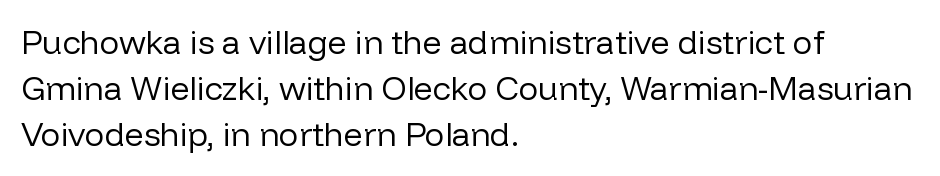
{"serif": "no", "italic": "no", "bold": "no", "weight": "regular", "width": "normal", "stroke_contrast": "low", "x_height": "medium", "monospaced": "no", "underline": "no", "align": "left", "line_spacing": "normal", "line_spacing_ratio": 1.39, "letter_spacing": "normal", "letter_spacing_em": 0.0, "glyph_px": 33}
